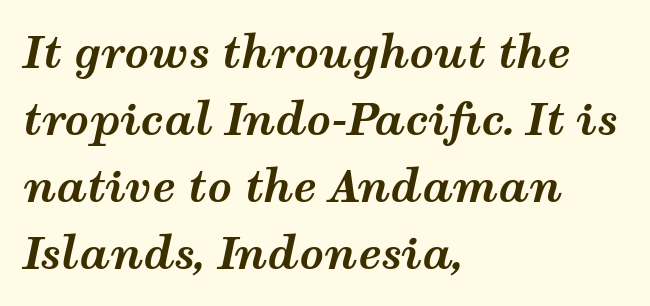
{"italic": "yes", "lean": "right", "slant_degrees": 12, "bold": "yes", "weight": "bold", "width": "wide", "stroke_contrast": "medium", "x_height": "medium", "monospaced": "no", "underline": "no", "align": "left", "line_spacing": "normal", "line_spacing_ratio": 1.56, "letter_spacing": "normal", "letter_spacing_em": 0.0, "glyph_px": 43}
